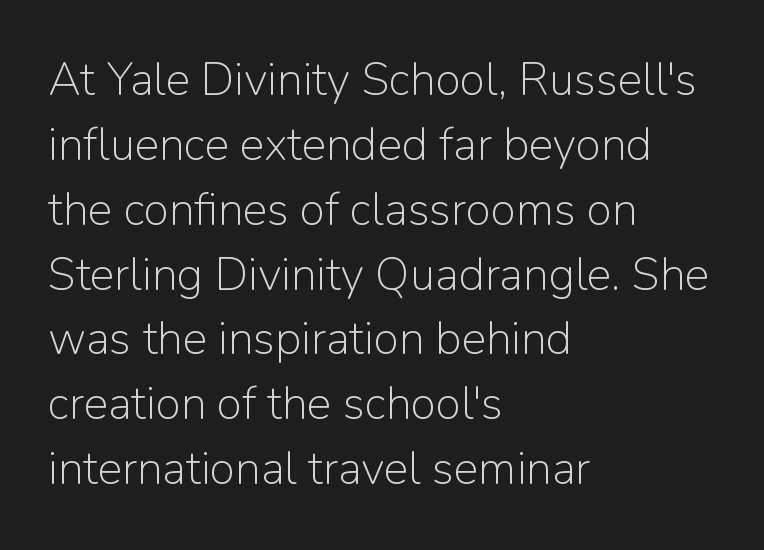
The image shows 46 px light sans-serif type, upright; set left-aligned, normal line spacing (1.41x), normal letter spacing, not underlined; low stroke contrast and a medium x-height.
